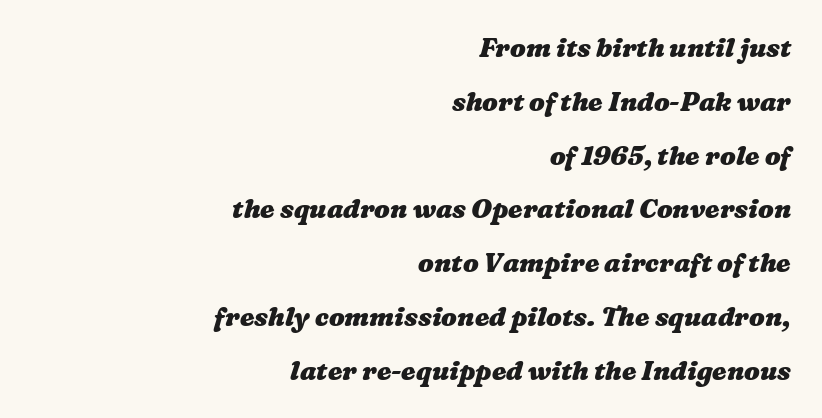
The image shows 26 px bold type; set right-aligned, loose line spacing (2.07x), normal letter spacing, not underlined.
